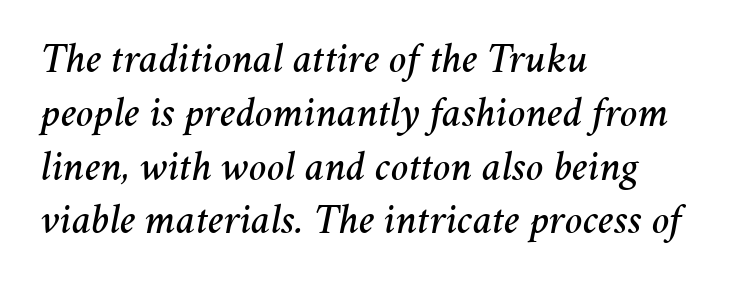
{"italic": "yes", "lean": "right", "slant_degrees": 11, "width": "normal", "stroke_contrast": "medium", "x_height": "medium", "monospaced": "no", "underline": "no", "align": "left", "line_spacing": "normal", "line_spacing_ratio": 1.28, "letter_spacing": "normal", "letter_spacing_em": 0.0, "glyph_px": 42}
